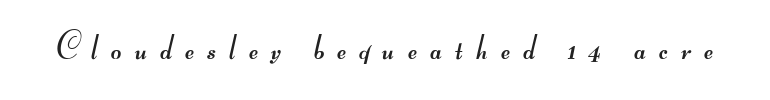
Q: Is the text bold? A: No.
Q: Is the typeface a serif or a sans-serif typeface? A: Sans-serif.
Q: Is the text underlined? A: No.
Q: Is the spacing between letters normal or unusually wide? A: Unusually wide.
Q: Width (condensed, normal, or wide)? A: Wide.
Q: Stroke contrast? A: Medium.
Q: Monospaced? A: No.
